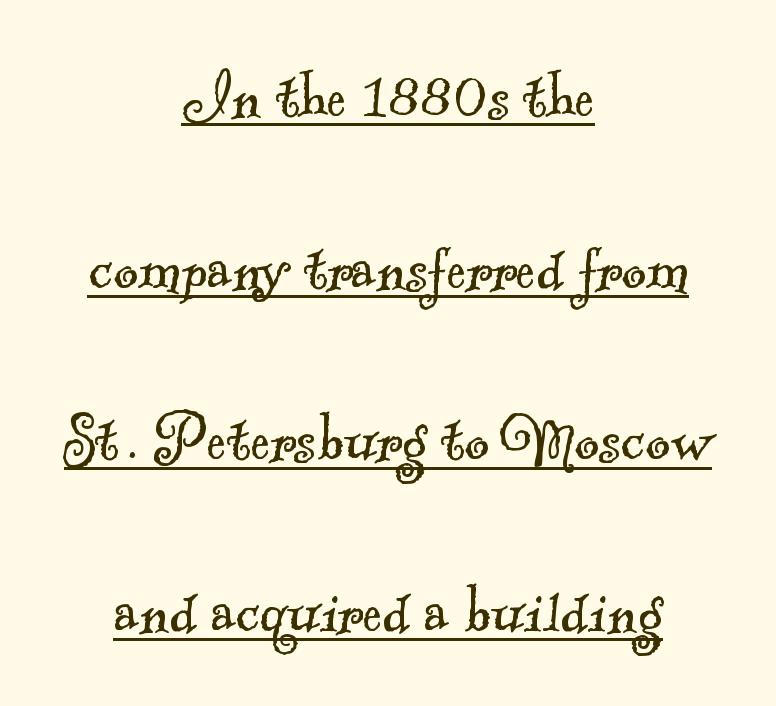
Horizontally, the lines are justified to the midpoint only. Underlining? Definitely there. Compared with typical paragraphs, the rows here are farther apart. Spacing between characters is what you'd get straight out of the box. Do the characters align in a grid? No, the font is proportional.
